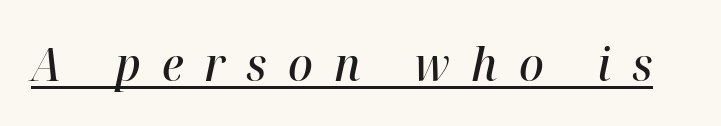
The image shows 46 px semibold type, italic (leaning right); set unusually wide letter spacing (+0.46 em), underlined; high stroke contrast and a medium x-height.
